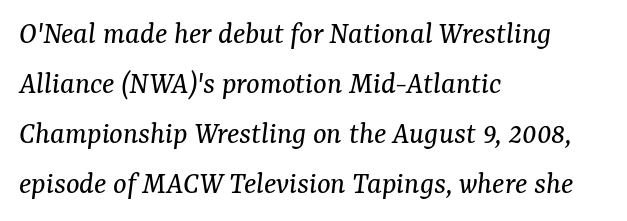
Q: Is the text bold? A: No.
Q: Is the text italic (slanted)? A: Yes, it leans right by about 7 degrees.
Q: Is the typeface a serif or a sans-serif typeface? A: Serif.
Q: Is the text underlined? A: No.
Q: How is the paragraph aligned? A: Left-aligned.
Q: Is the spacing between letters normal or unusually wide? A: Normal.
Q: Is the spacing between lines tight, normal or loose? A: Normal.
Q: Width (condensed, normal, or wide)? A: Normal.
Q: Stroke contrast? A: Medium.
Q: x-height? A: Medium.
Q: Monospaced? A: No.
